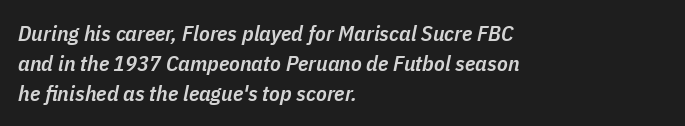
The image shows 22 px text type, italic (leaning right); set left-aligned, normal line spacing (1.36x), normal letter spacing, not underlined.
